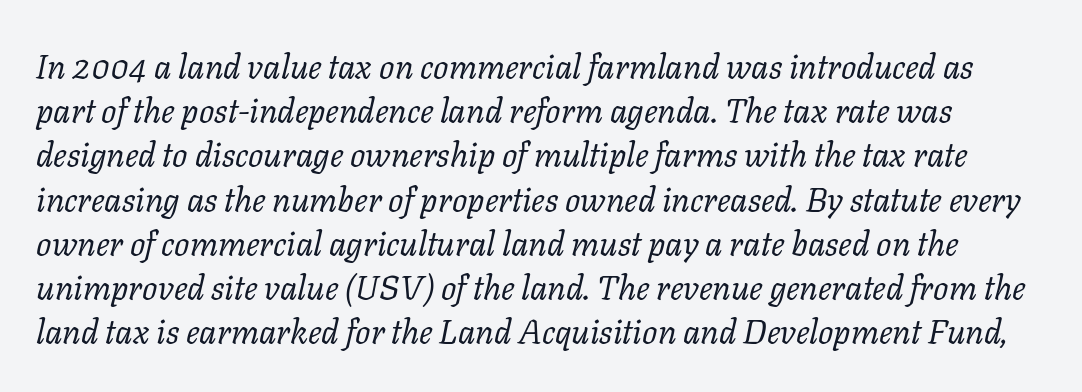
{"serif": "yes", "italic": "yes", "lean": "right", "slant_degrees": 11, "bold": "no", "weight": "regular", "width": "normal", "stroke_contrast": "low", "x_height": "medium", "monospaced": "no", "underline": "no", "line_spacing": "normal", "line_spacing_ratio": 1.3, "letter_spacing": "normal", "letter_spacing_em": 0.0, "glyph_px": 34}
